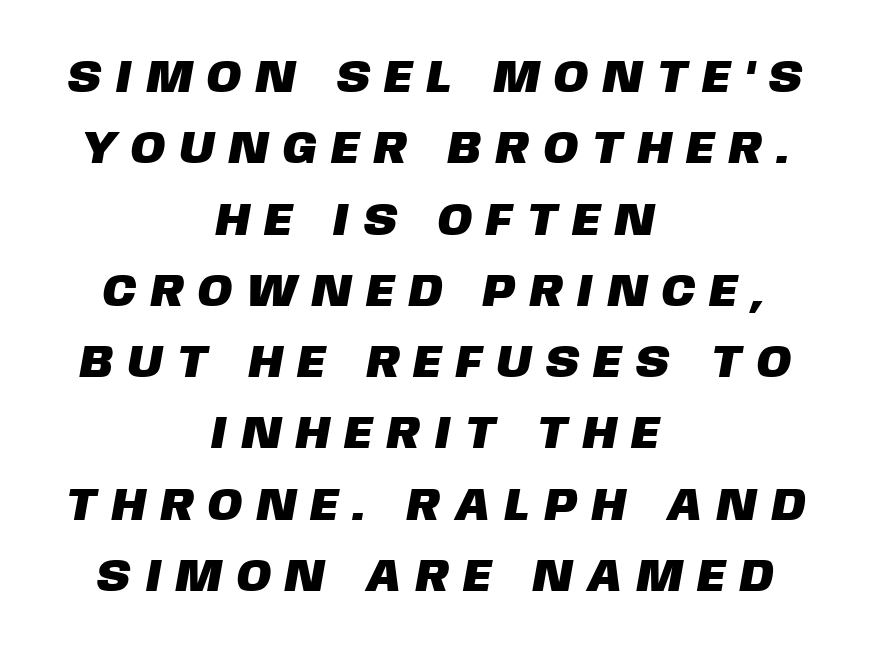
The image shows 46 px sans-serif type; set centered, normal line spacing (1.55x), unusually wide letter spacing (+0.36 em), not underlined; low stroke contrast and a large x-height.
